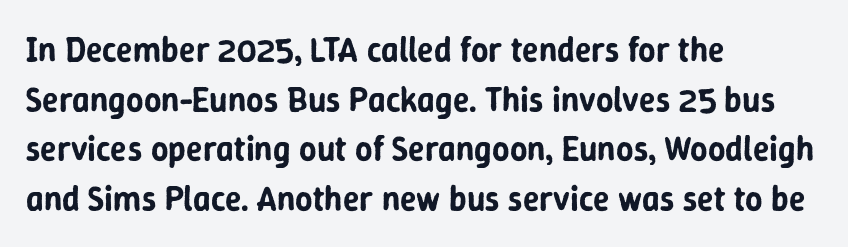
The image shows 34 px sans-serif type, upright; set left-aligned, normal line spacing (1.46x), normal letter spacing, not underlined; low stroke contrast and a medium x-height.
